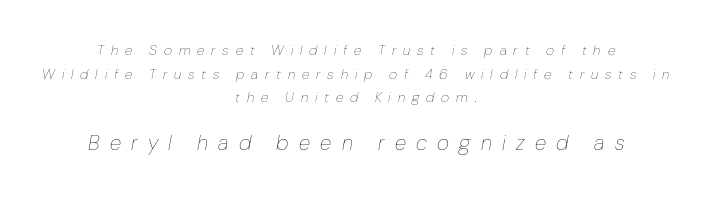
The image shows 21 px text type, italic (leaning right); set centered, normal line spacing (1.69x), unusually wide letter spacing (+0.49 em), not underlined; the second (bottom) block is 1.5x larger.
